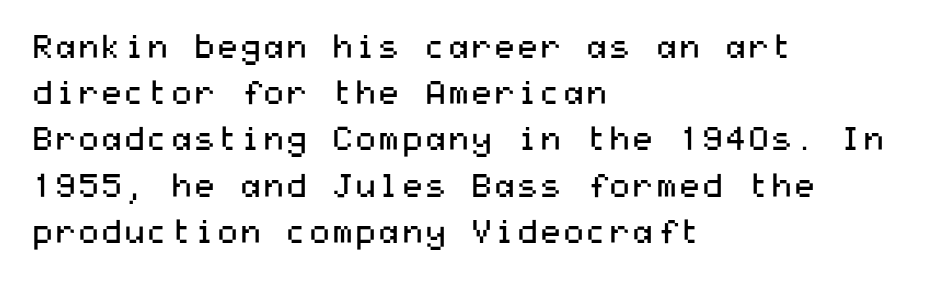
{"serif": "no", "italic": "no", "bold": "no", "weight": "regular", "width": "wide", "stroke_contrast": "medium", "x_height": "medium", "underline": "no", "align": "left", "line_spacing": "normal", "line_spacing_ratio": 1.4, "letter_spacing": "normal", "letter_spacing_em": 0.0, "glyph_px": 33}
